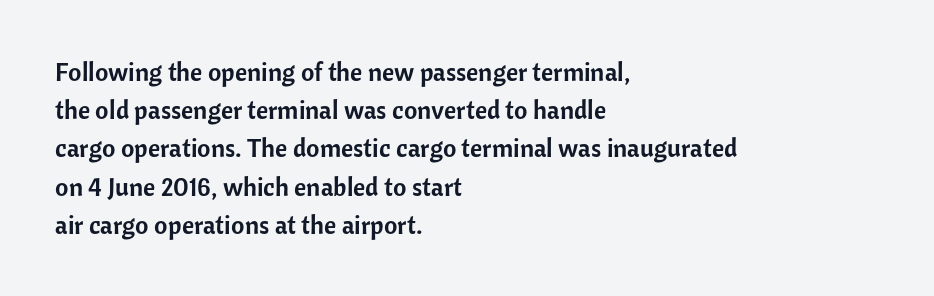
Glance below the letters and you will spot only blank space. Interline gaps are of average width in this sample. The type sits square on the baseline with zero lean. The text block is weighted toward the left margin, trailing off unevenly rightward. These lines keep a tight, regular rhythm from letter to letter.
